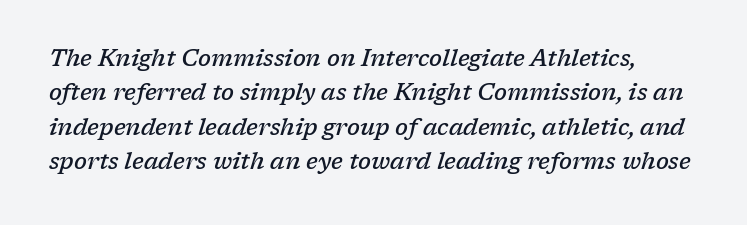
A typesetter would call this zero additional tracking. Decoration check: the copy has no underline. Look at the stroke-to-counter ratio: somewhat heavy, a semibold. Would a proofreader flag this as italicized? Yes.
